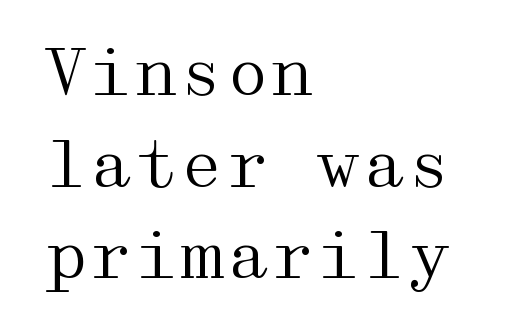
Q: Is the text bold? A: No.
Q: Is the text italic (slanted)? A: No, it is upright.
Q: Is the typeface a serif or a sans-serif typeface? A: Serif.
Q: Is the text underlined? A: No.
Q: How is the paragraph aligned? A: Left-aligned.
Q: Is the spacing between letters normal or unusually wide? A: Normal.
Q: Is the spacing between lines tight, normal or loose? A: Normal.
Q: Width (condensed, normal, or wide)? A: Wide.
Q: Stroke contrast? A: Medium.
Q: x-height? A: Medium.
